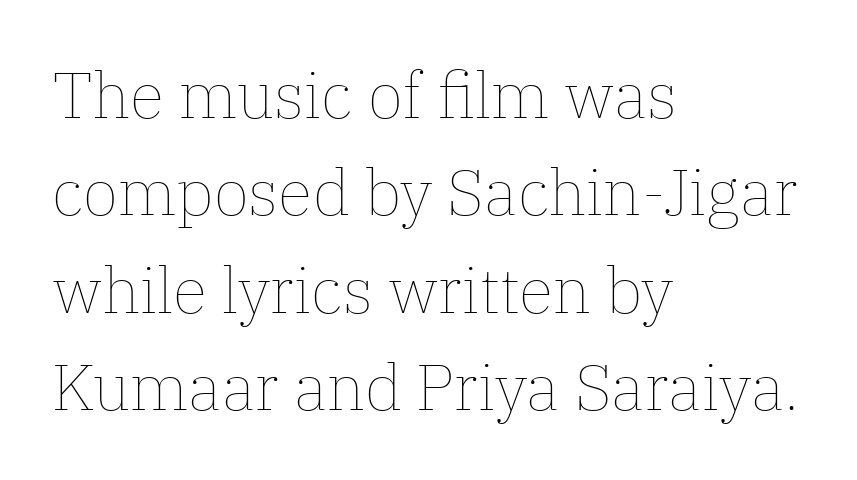
The image shows 64 px thin type, upright; set left-aligned, normal line spacing (1.52x), normal letter spacing, not underlined; low stroke contrast and a medium x-height.
